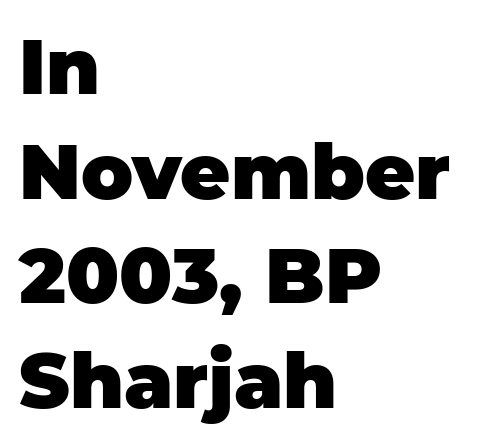
Q: Is the text bold? A: Yes.
Q: Is the text italic (slanted)? A: No, it is upright.
Q: Is the typeface a serif or a sans-serif typeface? A: Sans-serif.
Q: Is the text underlined? A: No.
Q: How is the paragraph aligned? A: Left-aligned.
Q: Is the spacing between letters normal or unusually wide? A: Normal.
Q: Is the spacing between lines tight, normal or loose? A: Normal.
Q: Width (condensed, normal, or wide)? A: Normal.
Q: Stroke contrast? A: Low.
Q: x-height? A: Large.
Q: Monospaced? A: No.
